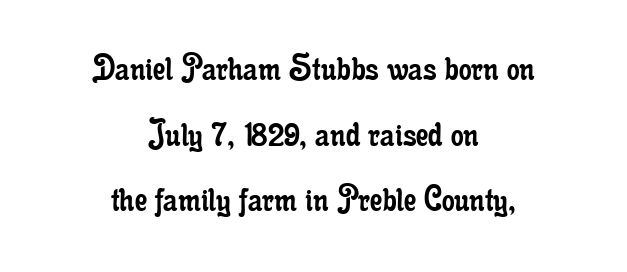
The image shows 40 px regular-weight, condensed serif type, upright; set centered, normal line spacing (1.64x), normal letter spacing, not underlined; low stroke contrast and a small x-height.
